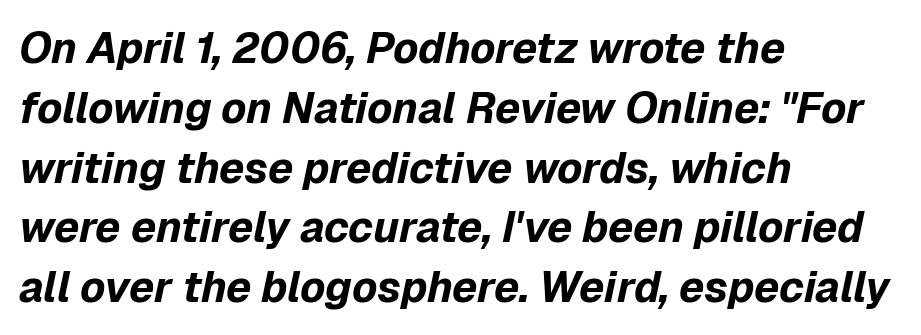
Whoever set this chose a conventional vertical rhythm. The text carries the slant typical of an italic or oblique font. Decoration check: the copy has no underline. Does the weight exceed regular? Yes, all the way to bold. Typeset ragged right — the left edge is the straight one.
